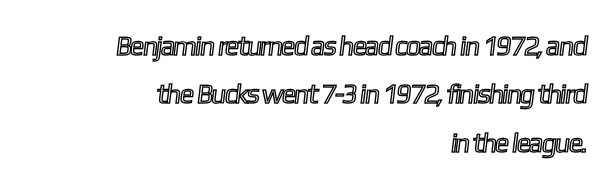
{"underline": "no", "align": "right", "line_spacing_ratio": 1.79, "letter_spacing": "normal", "letter_spacing_em": 0.0, "glyph_px": 27}
